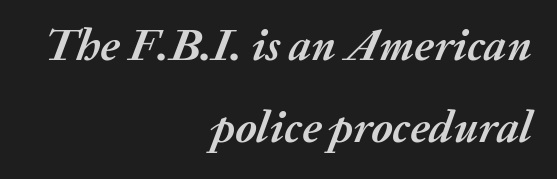
The image shows 46 px semibold type, italic (leaning right); set right-aligned, line spacing 1.78x, normal letter spacing, not underlined; medium stroke contrast and a medium x-height.
